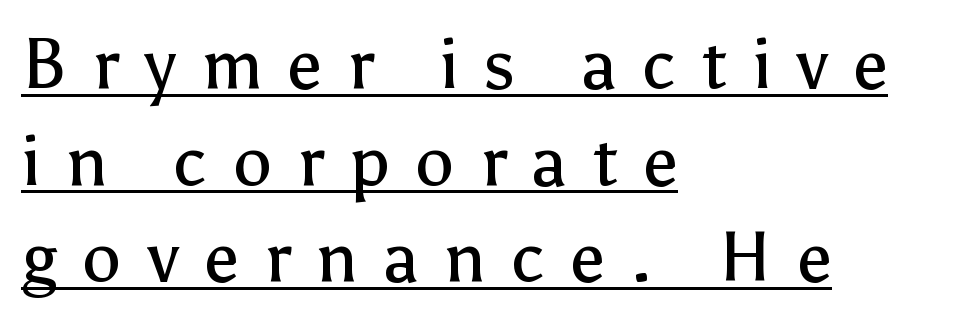
{"serif": "no", "italic": "no", "bold": "no", "weight": "regular", "width": "normal", "stroke_contrast": "low", "x_height": "medium", "monospaced": "no", "underline": "yes", "align": "left", "line_spacing": "normal", "line_spacing_ratio": 1.38, "letter_spacing": "wide", "letter_spacing_em": 0.36, "glyph_px": 70}
